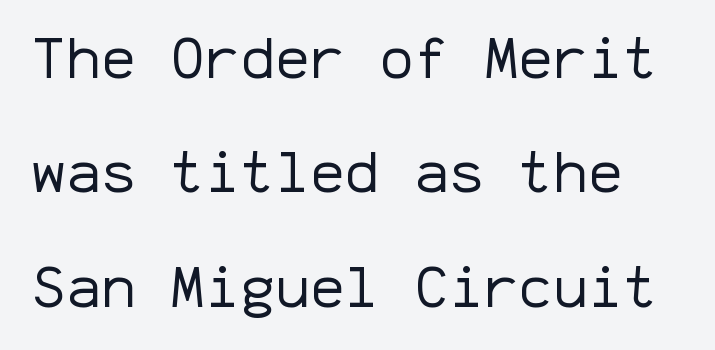
{"serif": "no", "italic": "no", "bold": "no", "weight": "regular", "width": "normal", "stroke_contrast": "low", "x_height": "medium", "monospaced": "yes", "underline": "no", "line_spacing": "loose", "line_spacing_ratio": 1.97, "letter_spacing": "normal", "letter_spacing_em": 0.0, "glyph_px": 58}
